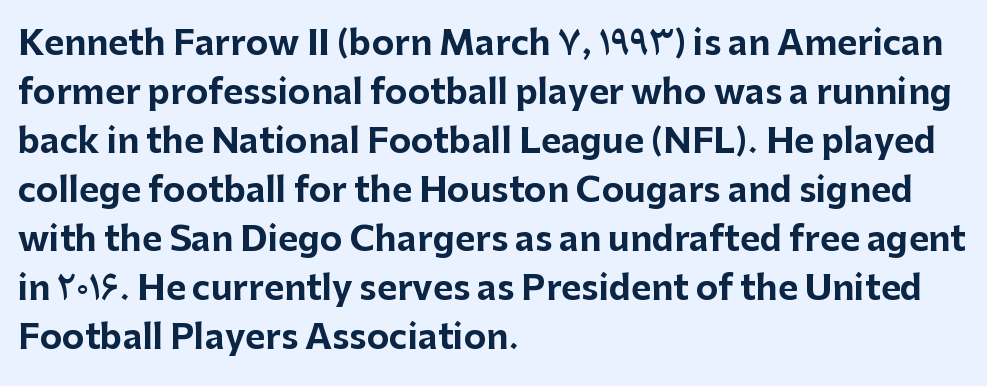
Q: Is the text bold? A: Yes.
Q: Is the text italic (slanted)? A: No, it is upright.
Q: Is the typeface a serif or a sans-serif typeface? A: Sans-serif.
Q: Is the text underlined? A: No.
Q: How is the paragraph aligned? A: Left-aligned.
Q: Is the spacing between letters normal or unusually wide? A: Normal.
Q: Is the spacing between lines tight, normal or loose? A: Normal.
Q: Width (condensed, normal, or wide)? A: Normal.
Q: Stroke contrast? A: Low.
Q: x-height? A: Medium.
Q: Monospaced? A: No.
